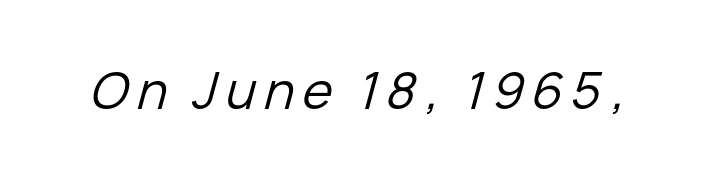
The rendering uses natural spacing where letterforms have individual widths. Unbolded letterforms with no extra heft. The glyphs look as if they've been sheared to an angle. Rule under the text: the space is simply empty.
